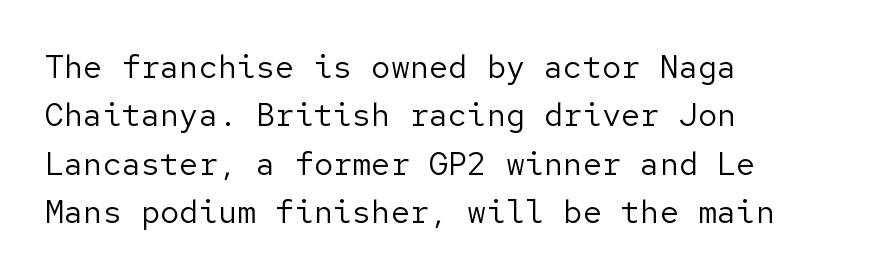
Q: Is the text bold? A: No.
Q: Is the text italic (slanted)? A: No, it is upright.
Q: Is the typeface a serif or a sans-serif typeface? A: Sans-serif.
Q: Is the text underlined? A: No.
Q: How is the paragraph aligned? A: Left-aligned.
Q: Is the spacing between letters normal or unusually wide? A: Normal.
Q: Is the spacing between lines tight, normal or loose? A: Normal.
Q: Width (condensed, normal, or wide)? A: Normal.
Q: Stroke contrast? A: Low.
Q: x-height? A: Medium.
